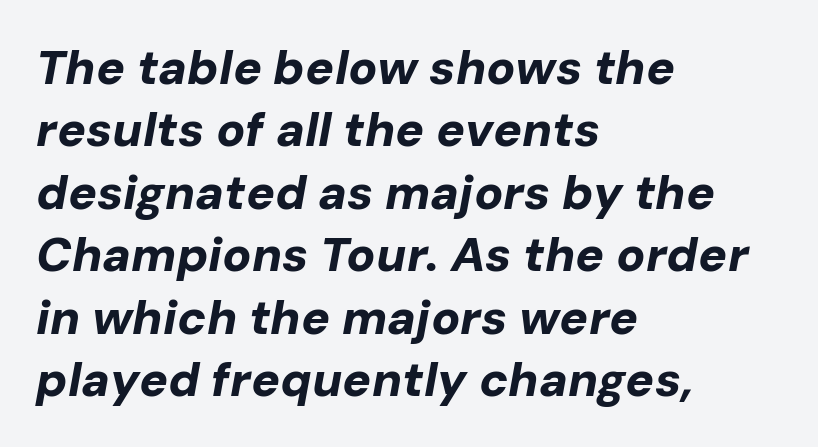
{"italic": "yes", "lean": "right", "slant_degrees": 10, "bold": "yes", "weight": "bold", "width": "normal", "stroke_contrast": "low", "x_height": "medium", "monospaced": "no", "underline": "no", "align": "left", "line_spacing": "normal", "line_spacing_ratio": 1.3, "letter_spacing": "normal", "letter_spacing_em": 0.0, "glyph_px": 48}
